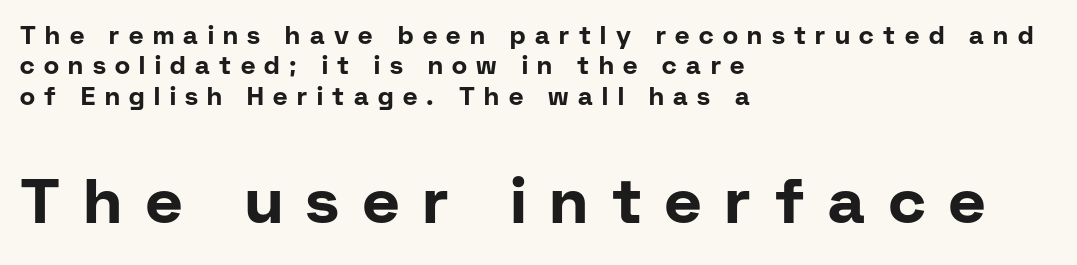
{"serif": "no", "italic": "no", "bold": "yes", "weight": "bold", "width": "normal", "stroke_contrast": "low", "x_height": "medium", "monospaced": "no", "underline": "no", "align": "left", "line_spacing_ratio": 1.22, "letter_spacing": "wide", "letter_spacing_em": 0.38, "larger_block": "second", "size_ratio": 2.52, "glyph_px": 63}
